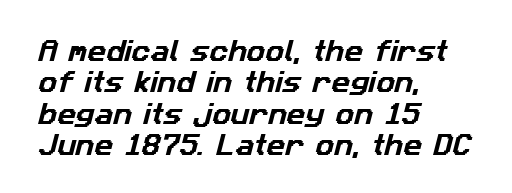
{"underline": "no", "align": "left", "line_spacing": "normal", "line_spacing_ratio": 1.36, "letter_spacing": "normal", "letter_spacing_em": 0.0, "glyph_px": 23}
